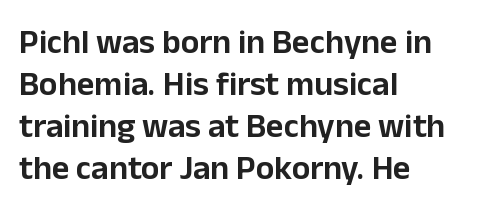
{"serif": "no", "italic": "no", "width": "normal", "stroke_contrast": "low", "x_height": "medium", "monospaced": "no", "underline": "no", "align": "left", "line_spacing_ratio": 1.24, "letter_spacing": "normal", "letter_spacing_em": 0.0, "glyph_px": 34}
